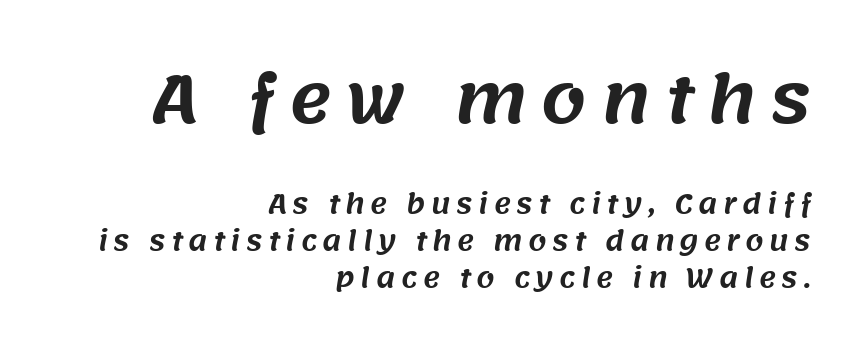
Every row of glyphs terminates at an identical x-position on the right. A normal amount of white space separates one row of letters from the next. Here the first block reads like a headline and the second like body copy. The face used here is rendered with a markedly widened letterfit. A typesetter would call this proportional, since set widths differ per character. Only glyphs here, with clear space below each row.
